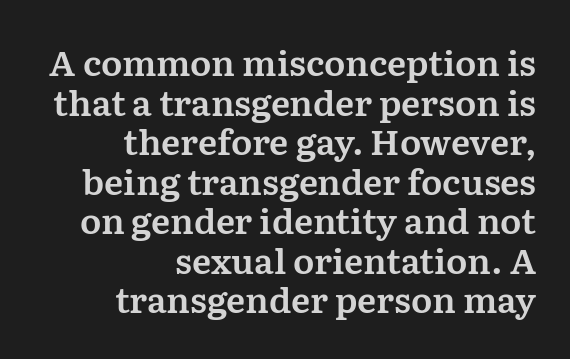
Unlike a clean sans, this face finishes its strokes with serifs. This sample has the flowing, uneven cadence of proportional lettering. The horizontal fit of the characters is conventional and even. Descenders hang freely into open space.
